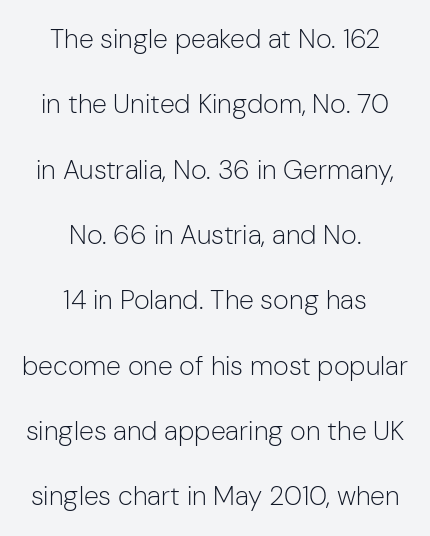
Every row of glyphs is offset so its center matches the block's center. You could fit nearly another row in the gap between these rows. Tracking value appears to be zero — textbook default spacing. A clean baseline with only descenders dipping below it. Ascenders rise straight up at ninety degrees. Is the type heavy? It reads as light-to-regular instead.
